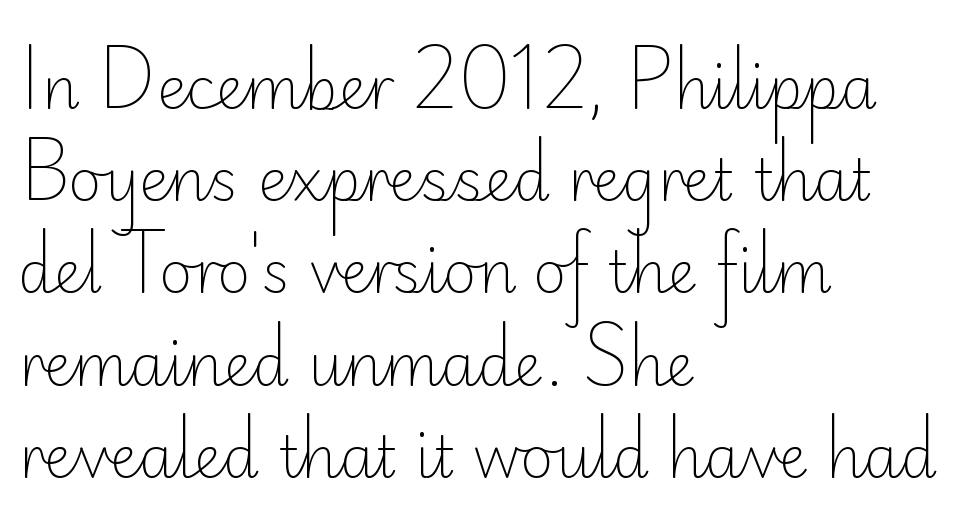
{"serif": "no", "italic": "no", "bold": "no", "weight": "light", "width": "normal", "stroke_contrast": "low", "x_height": "small", "monospaced": "no", "underline": "no", "align": "left", "line_spacing": "normal", "line_spacing_ratio": 1.59, "letter_spacing": "normal", "letter_spacing_em": 0.0, "glyph_px": 58}
